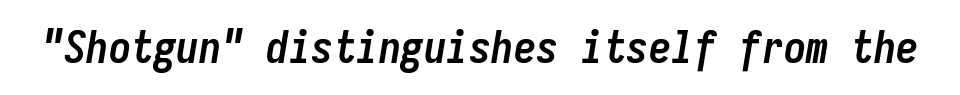
Q: Is the text bold? A: Yes.
Q: Is the text italic (slanted)? A: Yes, it leans right by about 9 degrees.
Q: Is the text underlined? A: No.
Q: Is the spacing between letters normal or unusually wide? A: Normal.
Q: Width (condensed, normal, or wide)? A: Condensed.
Q: Stroke contrast? A: Low.
Q: x-height? A: Medium.
Q: Monospaced? A: Yes.
